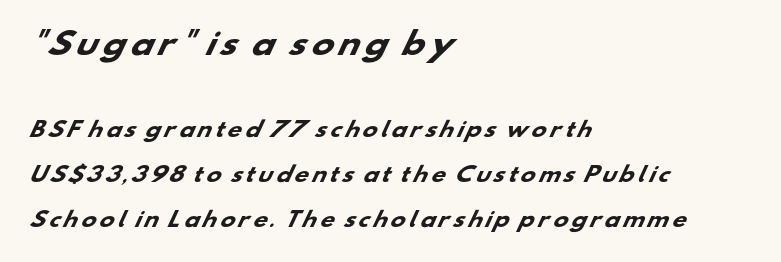
Is this a fixed-width face? No — the glyphs have proportional, varying widths. The ragged edge is on the right, which tells us the setting is flush left. The block of text is sparse from top to bottom, with ample space between rows. The font family rendered here belongs to the sans-serif group.
